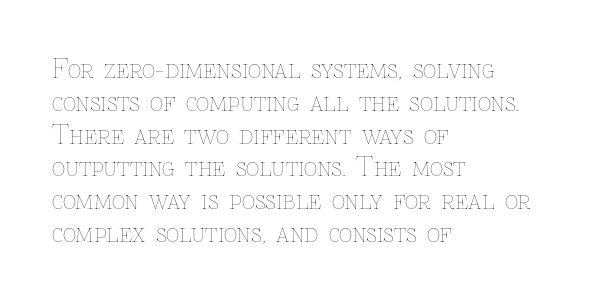
The image shows 26 px text type, upright; set left-aligned, normal line spacing (1.26x), normal letter spacing, not underlined.
